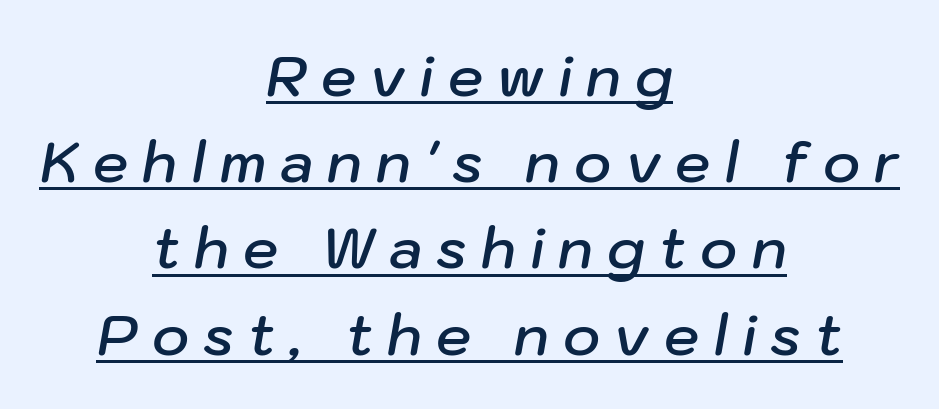
The image shows 56 px semibold type, italic (leaning right); set centered, normal line spacing (1.54x), unusually wide letter spacing (+0.25 em), underlined; low stroke contrast and a medium x-height.
